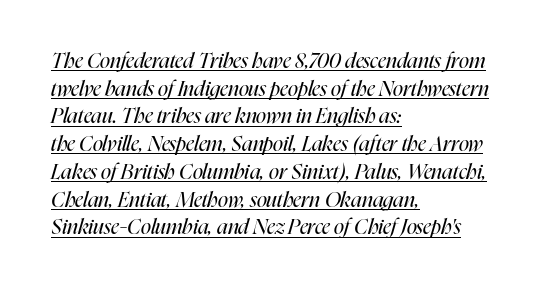
The image shows 21 px text type, italic (leaning right); set left-aligned, normal line spacing (1.32x), normal letter spacing, underlined.
